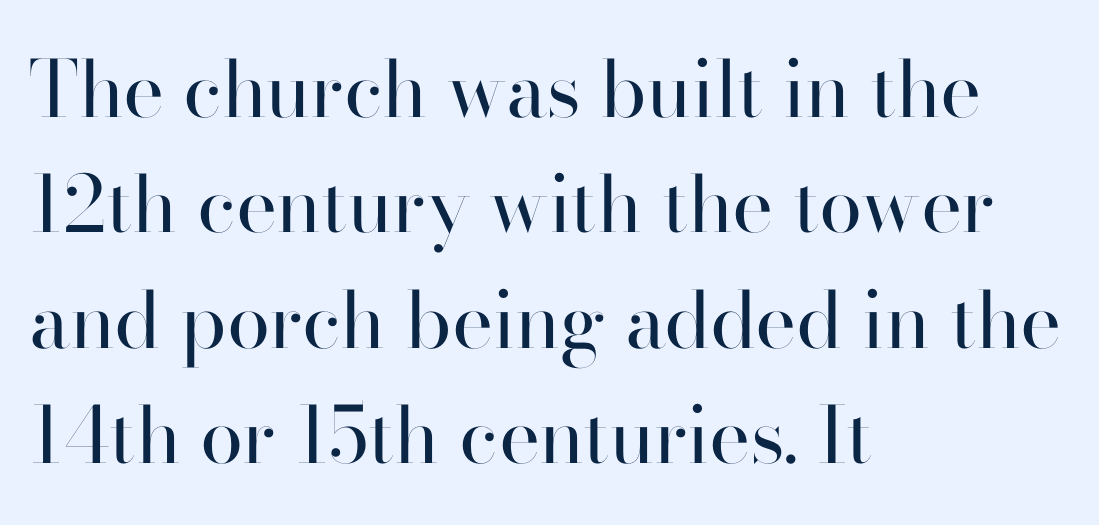
Caption: multi-line text, flush left, ragged right. Nothing sits at the stroke ends, so this counts as sans-serif. Anything drawn beneath the words? Only blank space. The strokes are not fattened; the text isn't bold. One glance says typical: line gaps are just what's usual. These lines are rendered in a variable-pitch font.
